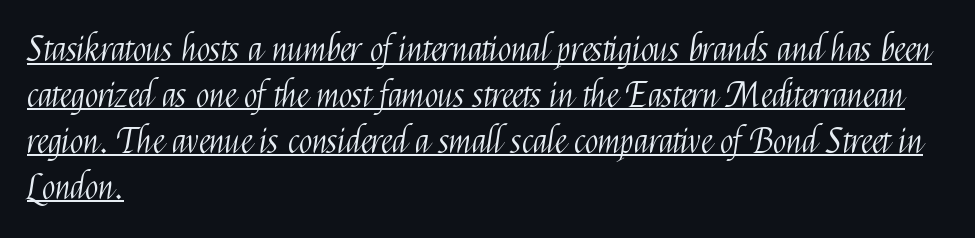
{"serif": "no", "bold": "no", "weight": "light", "width": "condensed", "stroke_contrast": "medium", "x_height": "medium", "monospaced": "no", "underline": "yes", "align": "left", "line_spacing": "normal", "line_spacing_ratio": 1.31, "letter_spacing": "normal", "letter_spacing_em": 0.0, "glyph_px": 35}
